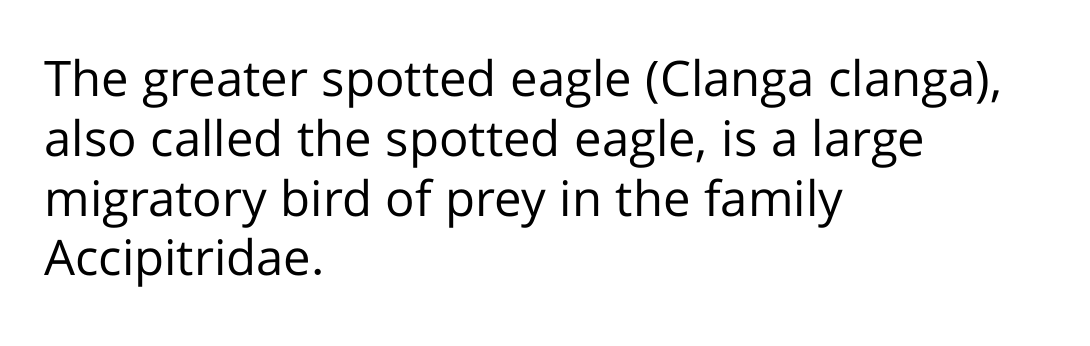
Q: Is the text bold? A: No.
Q: Is the text italic (slanted)? A: No, it is upright.
Q: Is the typeface a serif or a sans-serif typeface? A: Sans-serif.
Q: Is the text underlined? A: No.
Q: How is the paragraph aligned? A: Left-aligned.
Q: Is the spacing between letters normal or unusually wide? A: Normal.
Q: Width (condensed, normal, or wide)? A: Normal.
Q: Stroke contrast? A: Low.
Q: x-height? A: Medium.
Q: Monospaced? A: No.
